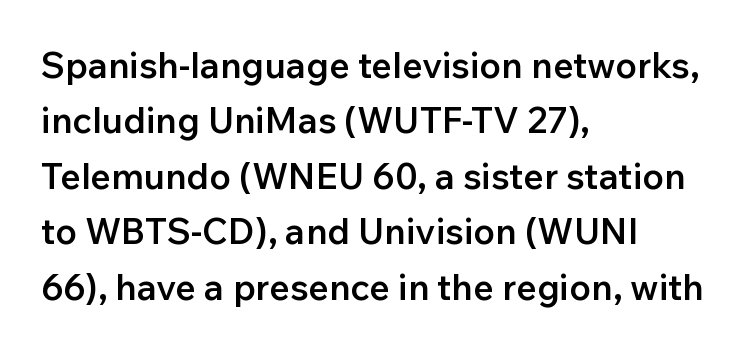
Is there much room between lines? A standard amount, neither cramped nor airy. Nobody drew a line under any word here. The designer went with a sans here, leaving each stem footless. The gaps between neighbouring characters are ordinary and unremarkable. The face used here is proportionally spaced, like ordinary book or web type. Horizontally, the lines are justified to the leading edge only.
